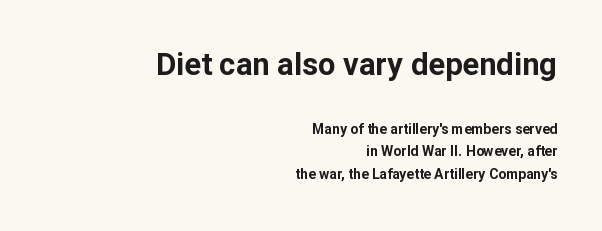
{"serif": "no", "italic": "no", "bold": "yes", "weight": "bold", "width": "normal", "stroke_contrast": "low", "x_height": "medium", "monospaced": "no", "underline": "no", "align": "right", "line_spacing": "normal", "line_spacing_ratio": 1.61, "letter_spacing": "normal", "letter_spacing_em": 0.0, "larger_block": "first", "size_ratio": 2.21, "glyph_px": 31}
